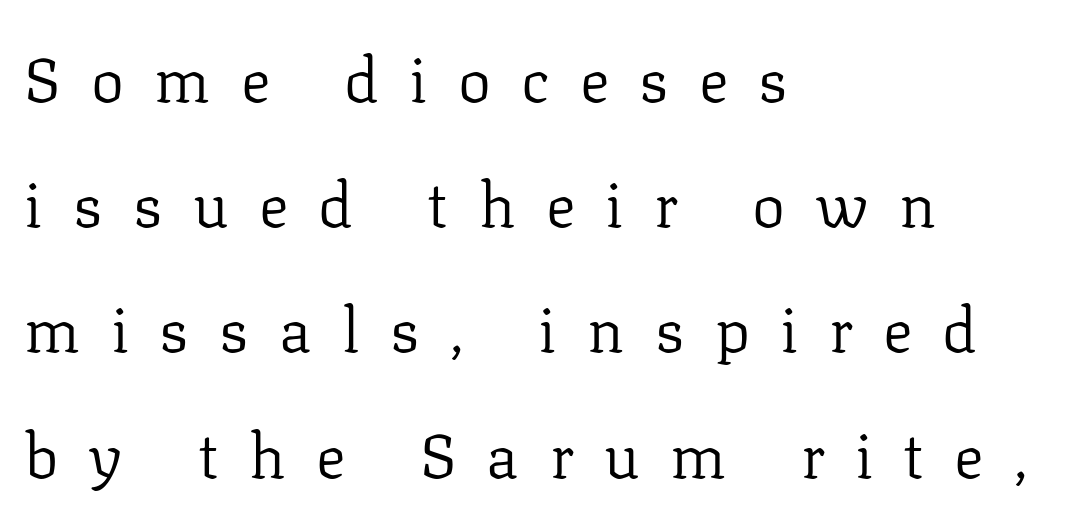
Left-aligned paragraph, ragged on the right. The passage shown stacks its lines with a broad gap. Letter spacing: wide. Stroke thickness stays within the range of a standard reading face or lighter.
